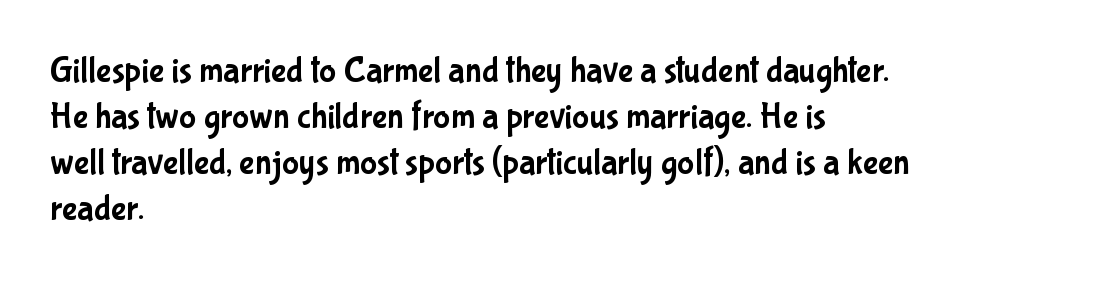
Q: Is the text italic (slanted)? A: No, it is upright.
Q: Is the typeface a serif or a sans-serif typeface? A: Sans-serif.
Q: Is the text underlined? A: No.
Q: How is the paragraph aligned? A: Left-aligned.
Q: Is the spacing between letters normal or unusually wide? A: Normal.
Q: Is the spacing between lines tight, normal or loose? A: Normal.
Q: Width (condensed, normal, or wide)? A: Condensed.
Q: Stroke contrast? A: Low.
Q: x-height? A: Medium.
Q: Monospaced? A: No.
